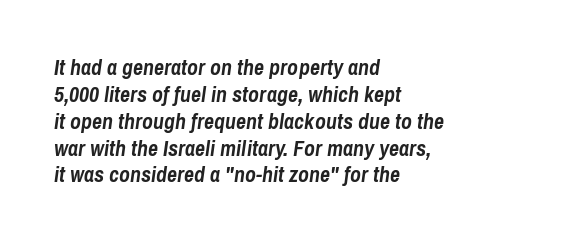
{"italic": "yes", "lean": "right", "slant_degrees": 8, "bold": "yes", "underline": "no", "align": "left", "line_spacing_ratio": 1.22, "letter_spacing": "normal", "letter_spacing_em": 0.0, "glyph_px": 22}
